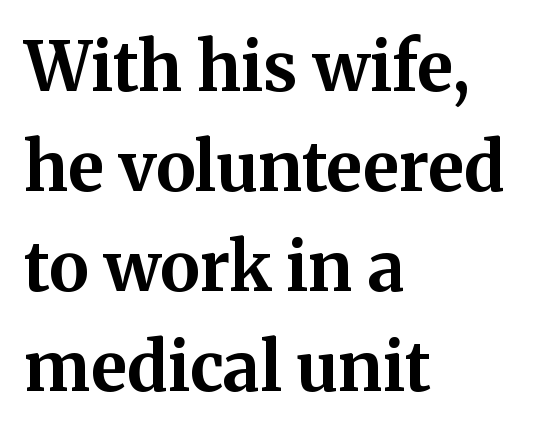
Q: Is the text bold? A: Yes.
Q: Is the text italic (slanted)? A: No, it is upright.
Q: Is the typeface a serif or a sans-serif typeface? A: Serif.
Q: Is the text underlined? A: No.
Q: How is the paragraph aligned? A: Left-aligned.
Q: Is the spacing between letters normal or unusually wide? A: Normal.
Q: Is the spacing between lines tight, normal or loose? A: Normal.
Q: Width (condensed, normal, or wide)? A: Normal.
Q: Stroke contrast? A: Medium.
Q: x-height? A: Medium.
Q: Monospaced? A: No.
